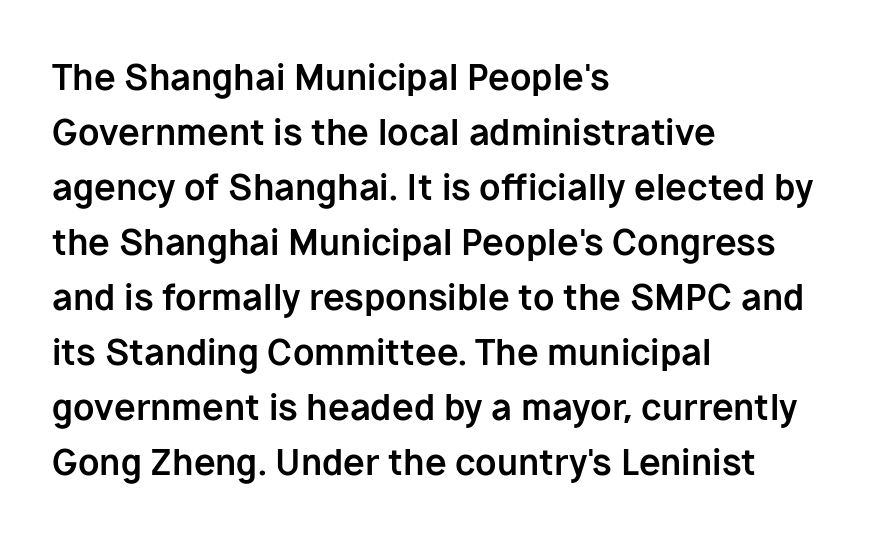
The image shows 35 px bold sans-serif type, upright; set left-aligned, normal line spacing (1.57x), normal letter spacing, not underlined; low stroke contrast and a medium x-height.
